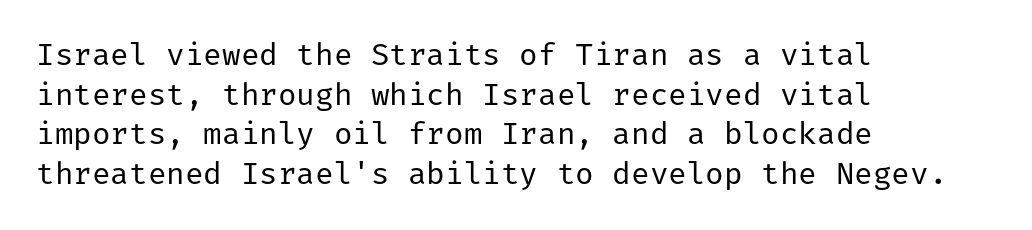
{"serif": "no", "italic": "no", "bold": "no", "weight": "regular", "width": "normal", "stroke_contrast": "low", "x_height": "medium", "underline": "no", "align": "left", "line_spacing": "normal", "line_spacing_ratio": 1.28, "letter_spacing": "normal", "letter_spacing_em": 0.0, "glyph_px": 31}
